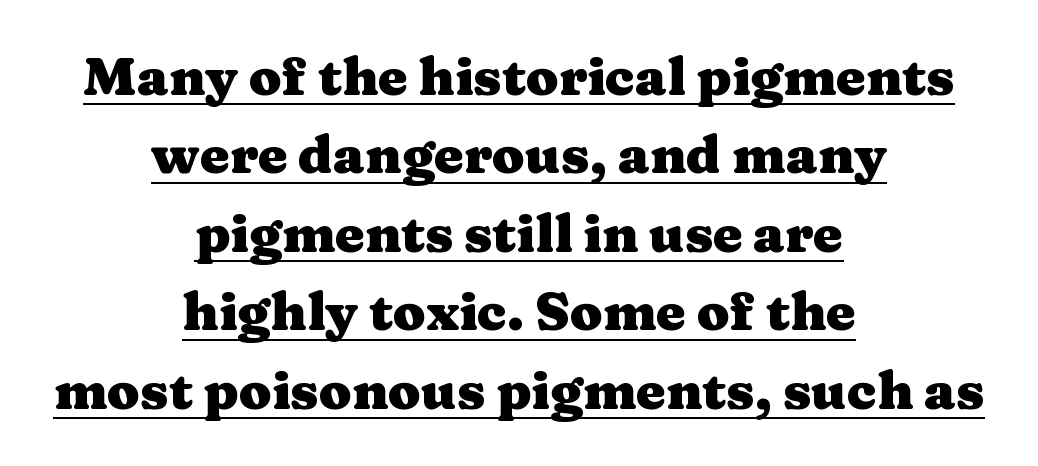
{"serif": "yes", "italic": "no", "bold": "yes", "weight": "heavy", "width": "wide", "stroke_contrast": "medium", "x_height": "medium", "monospaced": "no", "underline": "yes", "align": "center", "line_spacing": "normal", "line_spacing_ratio": 1.48, "letter_spacing": "normal", "letter_spacing_em": 0.0, "glyph_px": 53}
